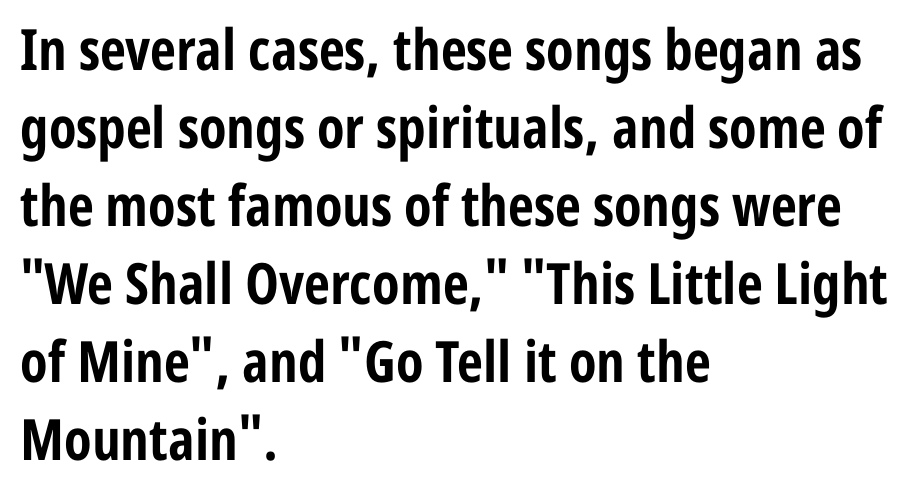
Q: Is the text bold? A: Yes.
Q: Is the text italic (slanted)? A: No, it is upright.
Q: Is the typeface a serif or a sans-serif typeface? A: Sans-serif.
Q: Is the text underlined? A: No.
Q: How is the paragraph aligned? A: Left-aligned.
Q: Is the spacing between letters normal or unusually wide? A: Normal.
Q: Is the spacing between lines tight, normal or loose? A: Normal.
Q: Width (condensed, normal, or wide)? A: Condensed.
Q: Stroke contrast? A: Low.
Q: x-height? A: Medium.
Q: Monospaced? A: No.
